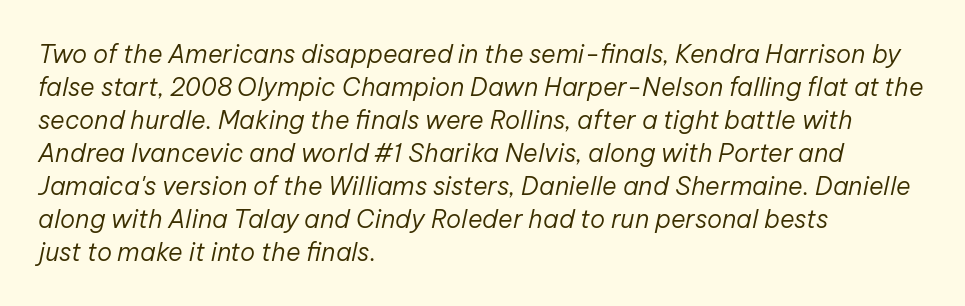
The image shows 25 px text type, italic (leaning right); set left-aligned, normal line spacing (1.32x), normal letter spacing, not underlined.
